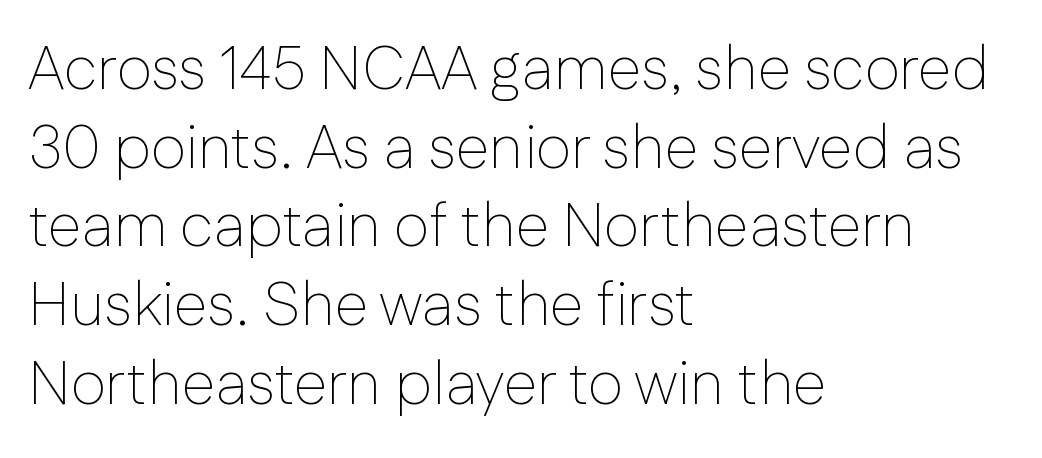
Q: Is the text bold? A: No.
Q: Is the text italic (slanted)? A: No, it is upright.
Q: Is the typeface a serif or a sans-serif typeface? A: Sans-serif.
Q: Is the text underlined? A: No.
Q: How is the paragraph aligned? A: Left-aligned.
Q: Is the spacing between letters normal or unusually wide? A: Normal.
Q: Is the spacing between lines tight, normal or loose? A: Normal.
Q: Width (condensed, normal, or wide)? A: Normal.
Q: Stroke contrast? A: Low.
Q: x-height? A: Medium.
Q: Monospaced? A: No.
